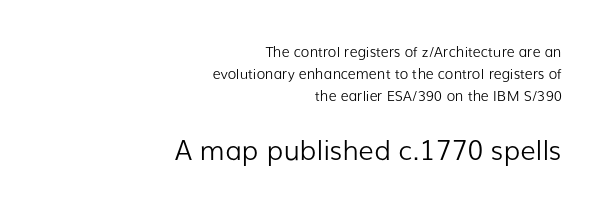
Q: Is the text bold? A: No.
Q: Is the text italic (slanted)? A: No, it is upright.
Q: Is the text underlined? A: No.
Q: How is the paragraph aligned? A: Right-aligned.
Q: Is the spacing between letters normal or unusually wide? A: Normal.
Q: Is the spacing between lines tight, normal or loose? A: Normal.
Q: Which block of text is set in a larger size, the first (top) or the second (bottom)? A: The second (bottom) one.
